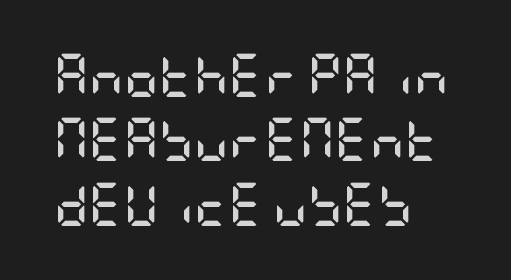
Does the copy run flush right? No — it runs flush left. Unlike a traditional serif, this face leaves its strokes unadorned. If you drew a line through each stem, it would be perfectly vertical. Tracking here is standard; glyphs follow each other at the usual distance. Evenly set lines give the paragraph a standard silhouette. Typesetter's note: full bold, strokes at maximum text heaviness.
